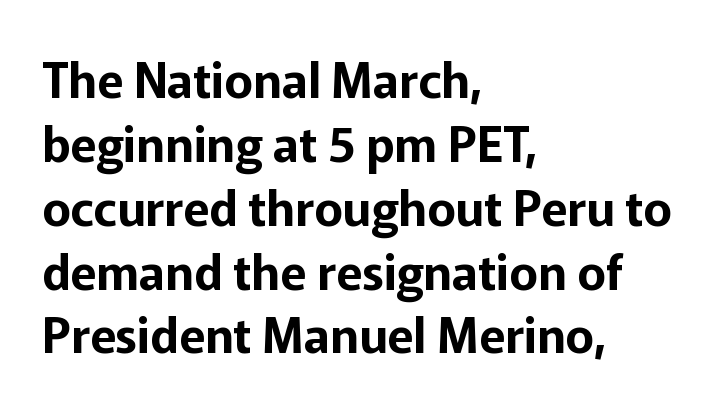
The image shows 48 px sans-serif type, upright; set left-aligned, normal line spacing (1.33x), normal letter spacing, not underlined; low stroke contrast and a medium x-height.
